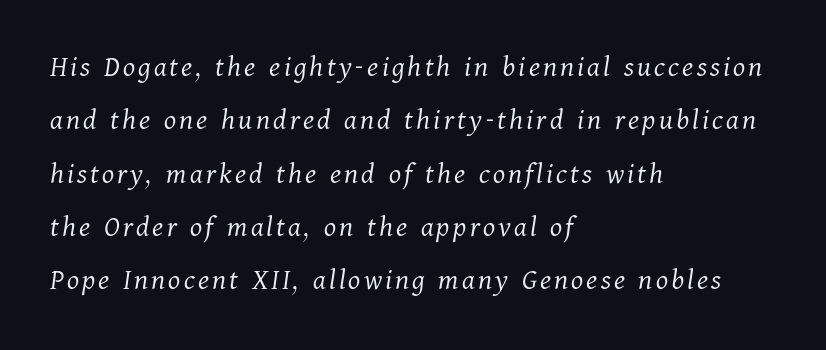
{"serif": "yes", "italic": "yes", "lean": "right", "slant_degrees": 11, "bold": "no", "weight": "light", "width": "normal", "stroke_contrast": "medium", "x_height": "medium", "monospaced": "no", "underline": "no", "align": "left", "line_spacing_ratio": 1.72, "glyph_px": 31}
